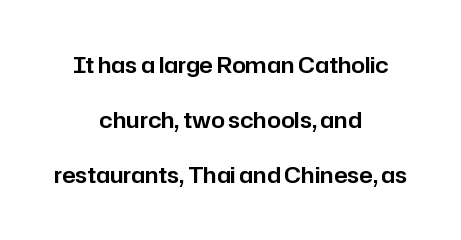
The image shows 22 px text type, upright; set centered, loose line spacing (2.49x), normal letter spacing, not underlined.
